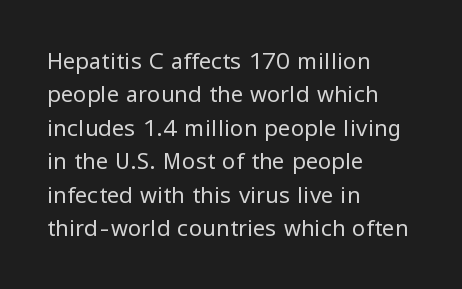
The image shows 22 px text type, upright; set left-aligned, normal line spacing (1.52x), normal letter spacing, not underlined.
